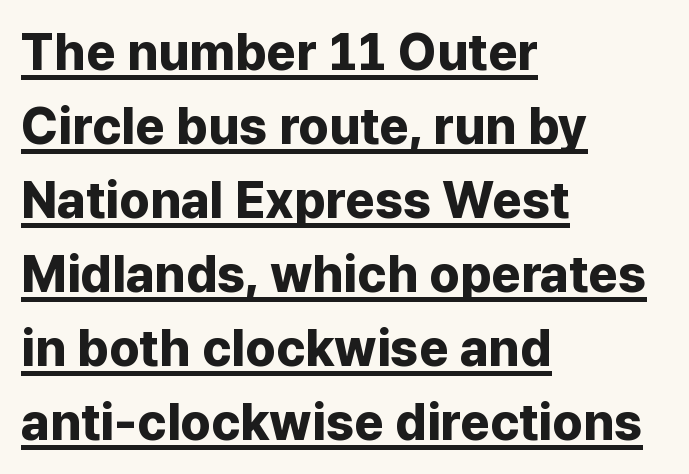
Q: Is the text bold? A: Yes.
Q: Is the text italic (slanted)? A: No, it is upright.
Q: Is the typeface a serif or a sans-serif typeface? A: Sans-serif.
Q: Is the text underlined? A: Yes.
Q: How is the paragraph aligned? A: Left-aligned.
Q: Is the spacing between letters normal or unusually wide? A: Normal.
Q: Is the spacing between lines tight, normal or loose? A: Normal.
Q: Width (condensed, normal, or wide)? A: Normal.
Q: Stroke contrast? A: Low.
Q: x-height? A: Medium.
Q: Monospaced? A: No.
